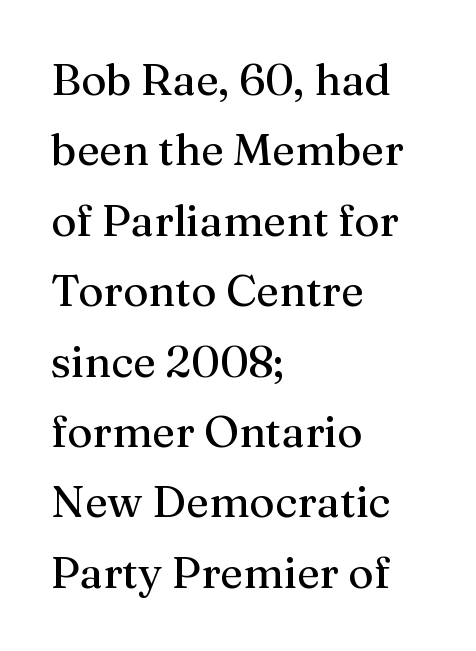
{"serif": "yes", "italic": "no", "bold": "no", "weight": "regular", "width": "normal", "stroke_contrast": "medium", "x_height": "medium", "monospaced": "no", "underline": "no", "align": "left", "line_spacing": "normal", "line_spacing_ratio": 1.6, "letter_spacing": "normal", "letter_spacing_em": 0.0, "glyph_px": 44}
